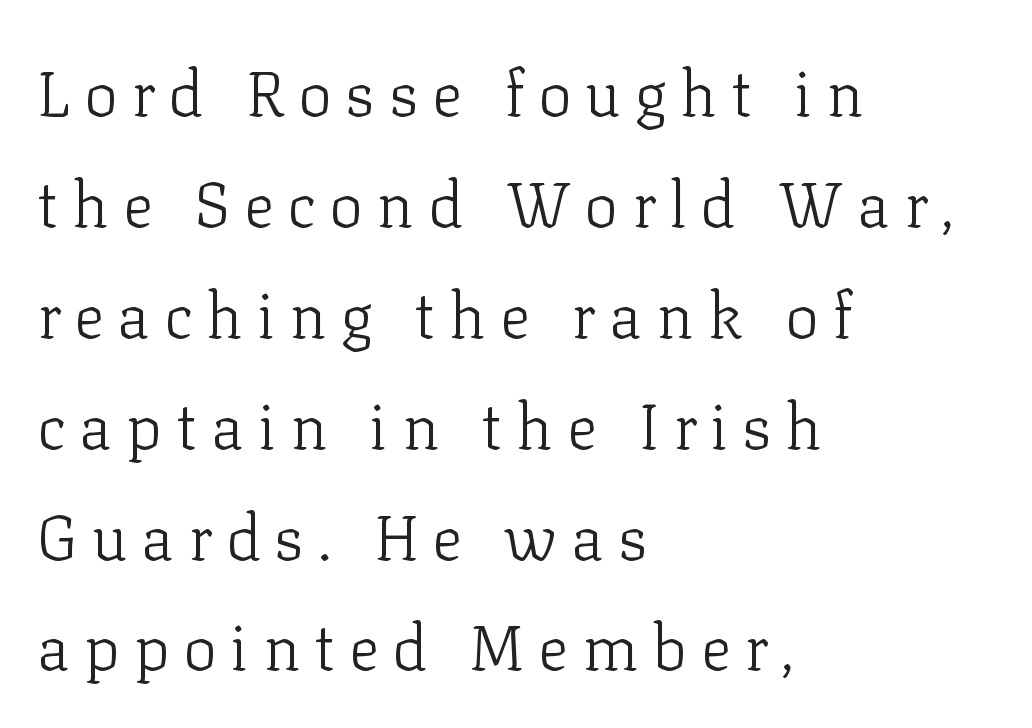
{"serif": "yes", "italic": "no", "bold": "no", "weight": "light", "width": "normal", "stroke_contrast": "low", "x_height": "medium", "monospaced": "no", "underline": "no", "align": "left", "line_spacing_ratio": 1.76, "letter_spacing": "wide", "letter_spacing_em": 0.22, "glyph_px": 63}
